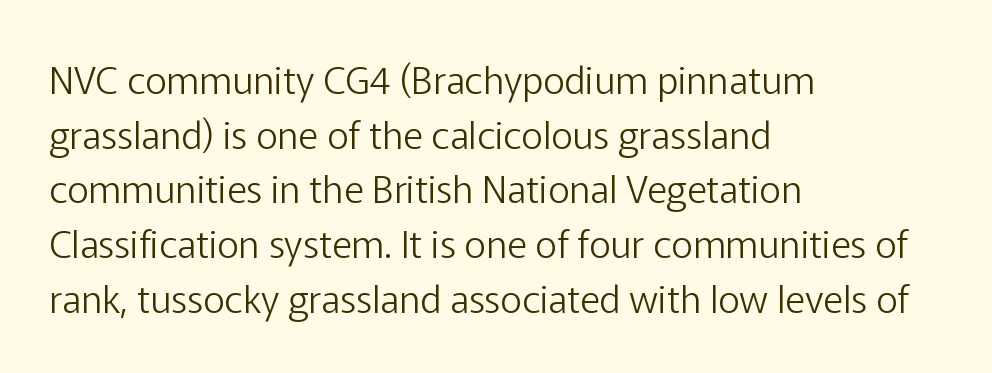
The image shows 38 px light sans-serif type, upright; set left-aligned, normal line spacing (1.44x), normal letter spacing, not underlined; low stroke contrast and a medium x-height.
